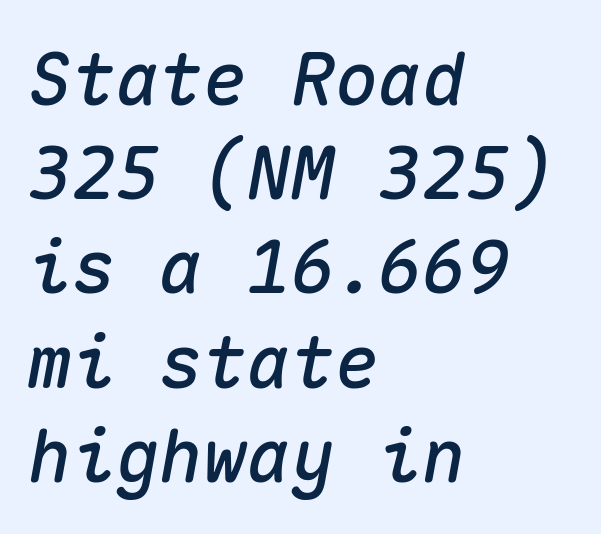
{"italic": "yes", "lean": "right", "slant_degrees": 10, "width": "normal", "stroke_contrast": "medium", "x_height": "medium", "monospaced": "yes", "underline": "no", "align": "left", "line_spacing": "normal", "line_spacing_ratio": 1.29, "letter_spacing": "normal", "letter_spacing_em": 0.0, "glyph_px": 73}
